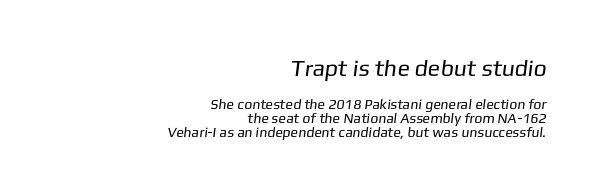
The image shows 23 px text type; set right-aligned, tight line spacing (1.0x), normal letter spacing, not underlined; the first (top) block is 1.64x larger.
